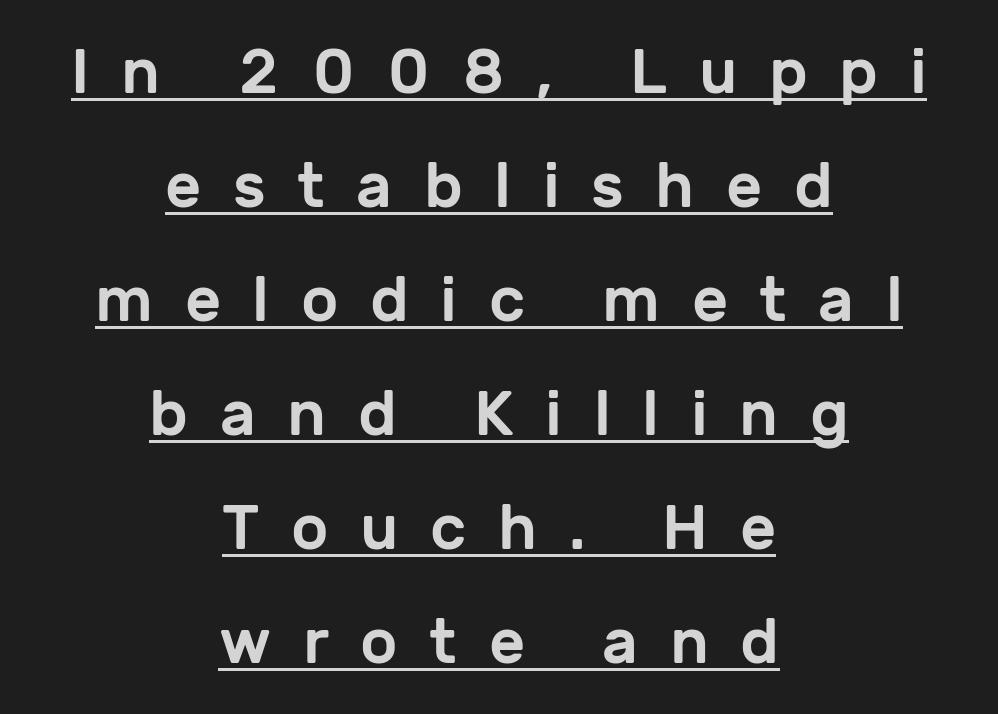
Italic? Not at all — the glyphs are vertical. This rendering employs a face without finishing strokes, i.e., a sans-serif. Between one letter and the next there's a generous, obvious gap. Think of a printed novel: that variable character pitch is what you see here. The text block is weighted toward neither margin, spreading evenly from the middle. Students, observe the line beneath the letters — that is underlining.
